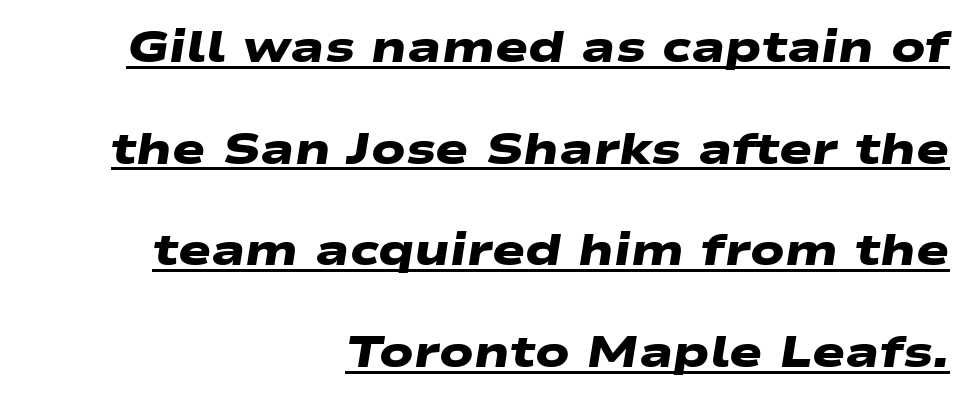
{"serif": "no", "bold": "yes", "weight": "heavy", "width": "wide", "stroke_contrast": "low", "x_height": "medium", "monospaced": "no", "underline": "yes", "align": "right", "line_spacing": "loose", "line_spacing_ratio": 2.31, "letter_spacing": "normal", "letter_spacing_em": 0.0, "glyph_px": 44}
